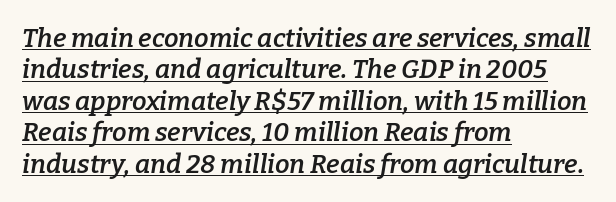
Q: Is the text bold? A: Semi-bold.
Q: Is the text italic (slanted)? A: Yes, it leans right by about 9 degrees.
Q: Is the text underlined? A: Yes.
Q: How is the paragraph aligned? A: Left-aligned.
Q: Is the spacing between letters normal or unusually wide? A: Normal.
